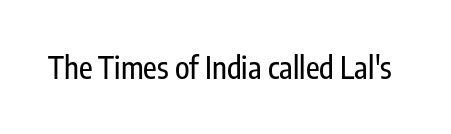
Q: Is the text italic (slanted)? A: No, it is upright.
Q: Is the typeface a serif or a sans-serif typeface? A: Sans-serif.
Q: Is the text underlined? A: No.
Q: Is the spacing between letters normal or unusually wide? A: Normal.
Q: Width (condensed, normal, or wide)? A: Condensed.
Q: Stroke contrast? A: Low.
Q: x-height? A: Medium.
Q: Monospaced? A: No.
